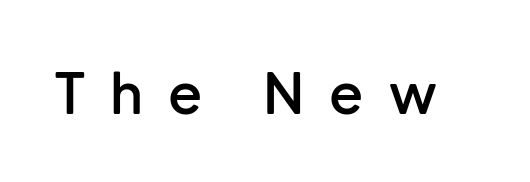
{"serif": "no", "italic": "no", "bold": "semi", "weight": "semibold", "width": "normal", "stroke_contrast": "low", "x_height": "medium", "monospaced": "no", "underline": "no", "letter_spacing": "wide", "letter_spacing_em": 0.45, "glyph_px": 56}
